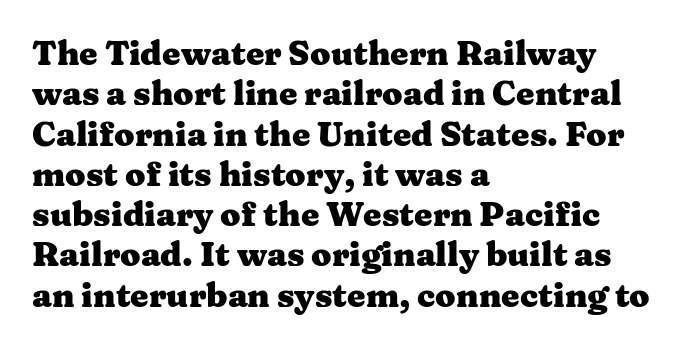
Caption: multi-line text, flush left, ragged right. These words are printed bold, with thick strokes throughout. Decoration check: the copy has no underline. The passage shown is typeset with a serif family. Is this a fixed-width face? No — the glyphs have proportional, varying widths.
